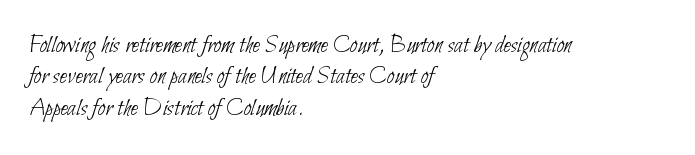
The image shows 26 px text type; set left-aligned, line spacing 1.21x, normal letter spacing, not underlined.
